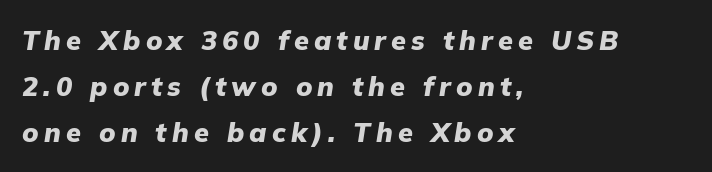
A full-strength bold gives these letters their thick strokes. The lines are quadded left. Every character sits at an angle, as italics do. No word sits above an underline.
